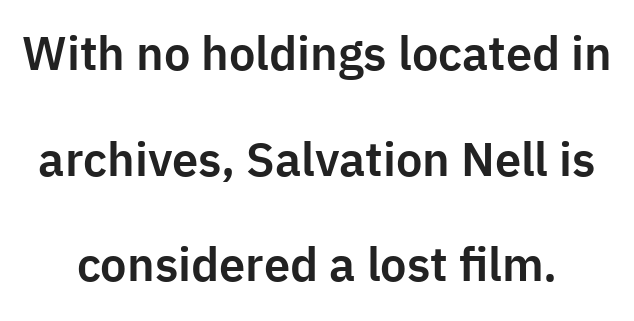
{"serif": "no", "italic": "no", "width": "normal", "stroke_contrast": "low", "x_height": "medium", "monospaced": "no", "underline": "no", "line_spacing": "loose", "line_spacing_ratio": 2.25, "letter_spacing": "normal", "letter_spacing_em": 0.0, "glyph_px": 47}
